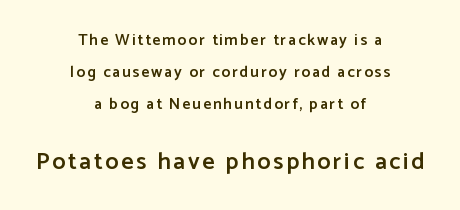
Q: Is the text bold? A: Semi-bold.
Q: Is the text italic (slanted)? A: No, it is upright.
Q: Is the text underlined? A: No.
Q: How is the paragraph aligned? A: Centered.
Q: Is the spacing between lines tight, normal or loose? A: Loose.
Q: Which block of text is set in a larger size, the first (top) or the second (bottom)? A: The second (bottom) one.
